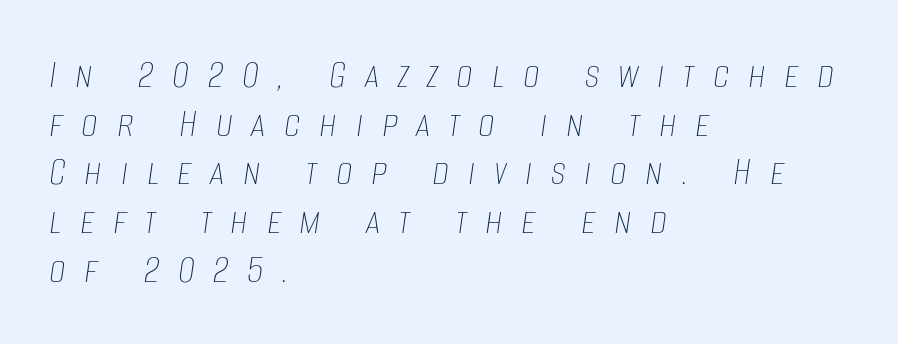
The image shows 42 px thin, condensed type, italic (leaning right); set left-aligned, line spacing 1.16x, unusually wide letter spacing (+0.44 em), not underlined; low stroke contrast and a large x-height.
